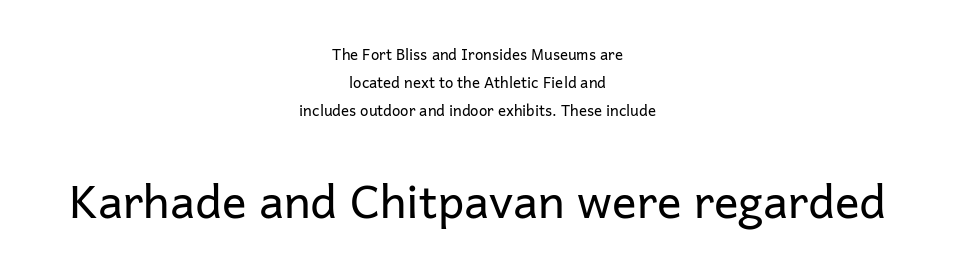
{"serif": "no", "italic": "no", "bold": "no", "weight": "regular", "width": "normal", "stroke_contrast": "low", "x_height": "medium", "monospaced": "no", "underline": "no", "align": "center", "line_spacing_ratio": 1.86, "letter_spacing": "normal", "letter_spacing_em": 0.0, "larger_block": "second", "size_ratio": 3.07, "glyph_px": 46}
